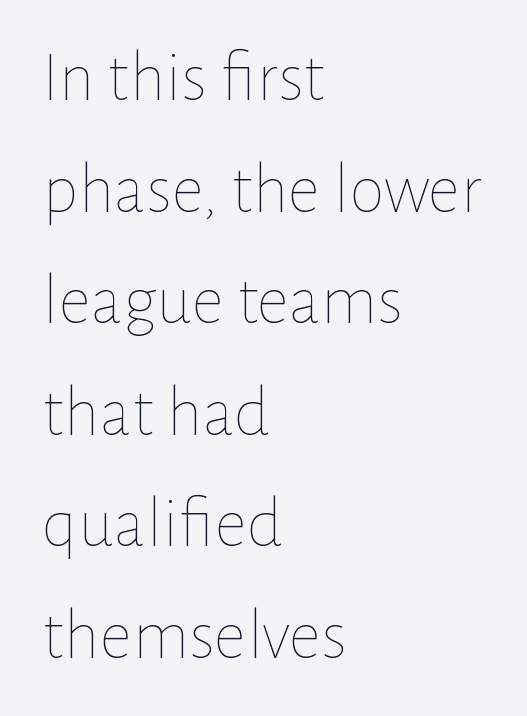
Is the type heavy? It reads as light-to-regular instead. A typesetter would call this proportional, since set widths differ per character. Leftover space on each line is placed entirely after the last word. Look at the tracking — it's just the regular setting, nothing added. Check the space under the baseline: it is left empty.
